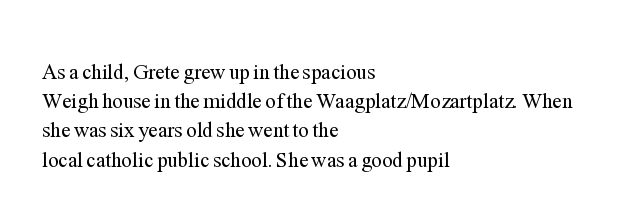
{"italic": "no", "bold": "no", "underline": "no", "align": "left", "line_spacing": "normal", "line_spacing_ratio": 1.39, "letter_spacing": "normal", "letter_spacing_em": 0.0, "glyph_px": 21}
